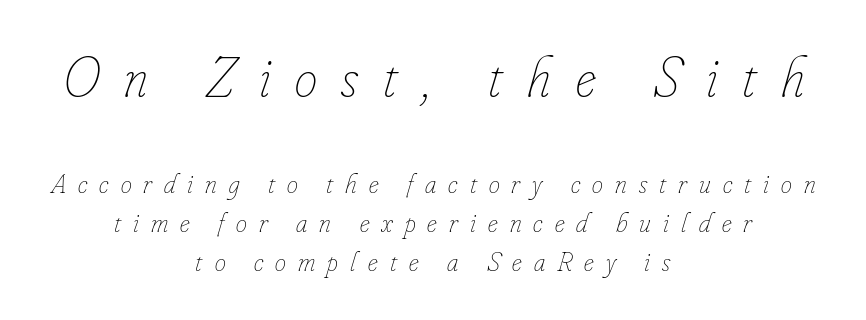
The image shows 57 px thin, condensed type, italic (leaning right); set centered, normal line spacing (1.38x), unusually wide letter spacing (+0.43 em), not underlined; the first (top) block is 2.04x larger; low stroke contrast and a small x-height.
